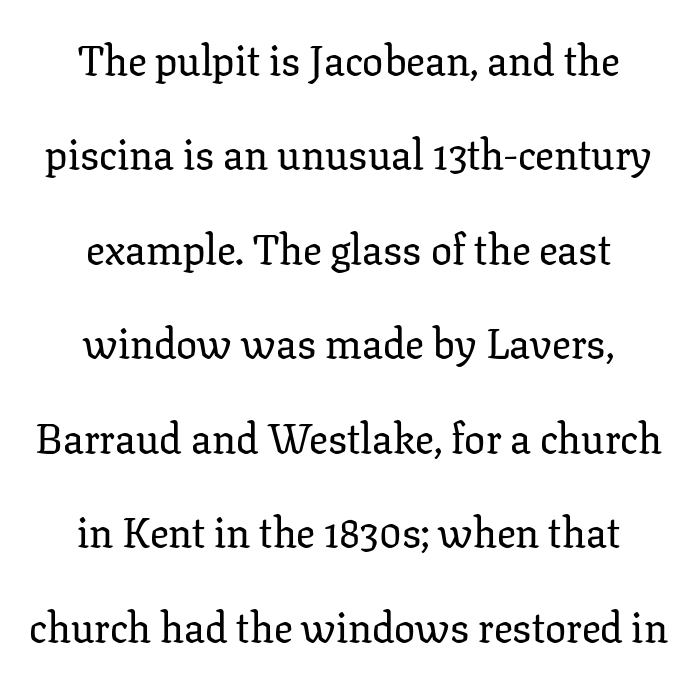
Standard letterfit; no display-style spreading of the glyphs. This is the regular roman posture of the typeface. Each letter's strokes conclude with small projecting serifs. A student would call this center alignment; a typographer would say set centered.
